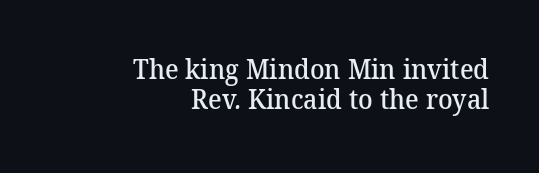
{"bold": "semi", "underline": "no", "align": "right", "line_spacing": "tight", "line_spacing_ratio": 1.1, "letter_spacing": "normal", "letter_spacing_em": 0.0, "glyph_px": 27}
